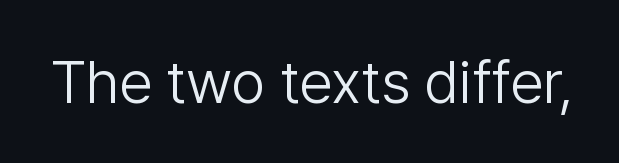
The image shows 60 px light sans-serif type, upright; set normal letter spacing, not underlined; low stroke contrast and a medium x-height.
